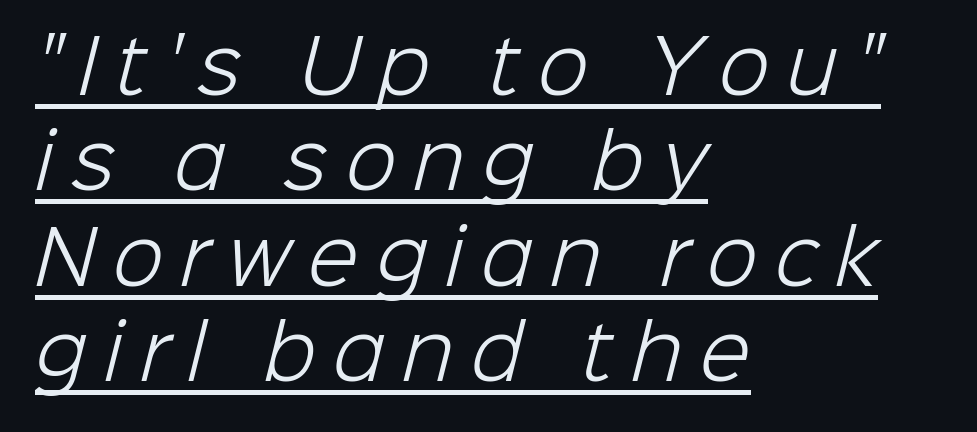
The image shows 74 px light sans-serif type; set left-aligned, normal line spacing (1.29x), unusually wide letter spacing (+0.24 em), underlined; low stroke contrast and a medium x-height.
